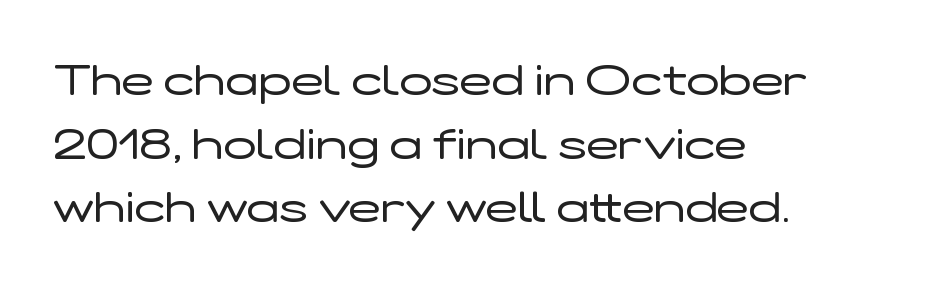
Baseline-to-baseline distance is the conventional proportion of letter height. Notice how the passage keeps a crisp vertical edge on the left only. Does the type have serifs? No, each stem ends abruptly. The face used here is proportionally spaced, like ordinary book or web type.
